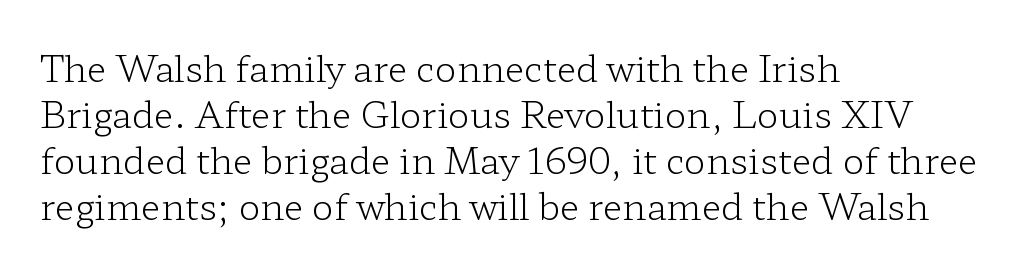
The image shows 36 px light, wide serif type, upright; set left-aligned, normal line spacing (1.28x), normal letter spacing, not underlined; low stroke contrast and a medium x-height.
